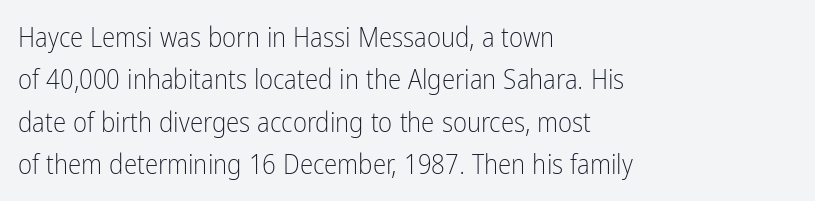
Characters follow at the spacing the type designer built in. Where is the straight margin? On the left. Weight: regular or lighter. Check the space under the baseline: it is left empty. Each new line begins a customary step beneath the previous one.
